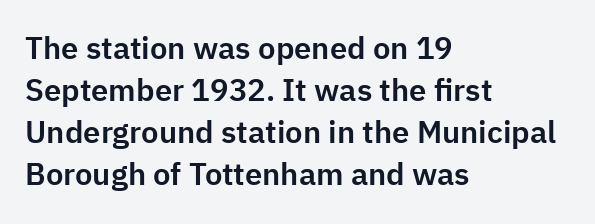
Tracking value appears to be zero — textbook default spacing. Honestly, there is no underline to notice here at all. Do the characters align in a grid? No, the font is proportional. All the whitespace from short lines collects on the right.
